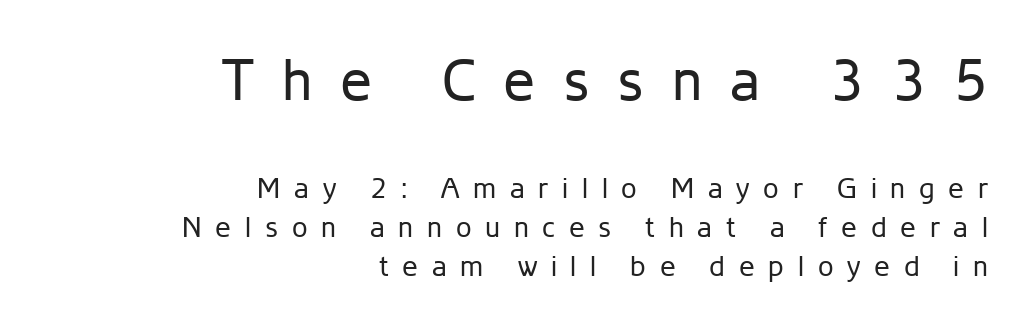
The image shows 57 px regular-weight sans-serif type, upright; set right-aligned, normal line spacing (1.39x), unusually wide letter spacing (+0.49 em), not underlined; the first (top) block is 2.04x larger; low stroke contrast and a medium x-height.
